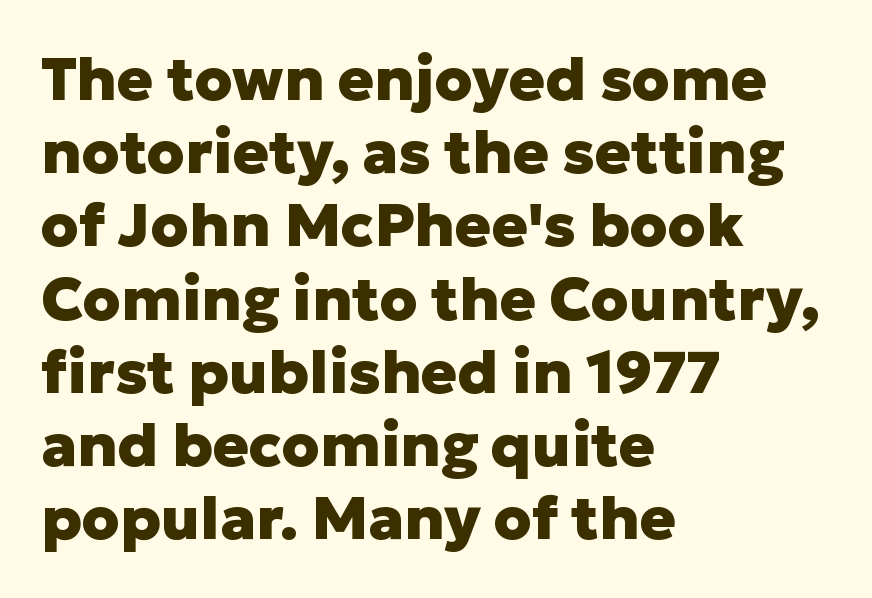
The image shows 60 px heavy sans-serif type, upright; set left-aligned, line spacing 1.22x, normal letter spacing, not underlined; low stroke contrast and a medium x-height.
